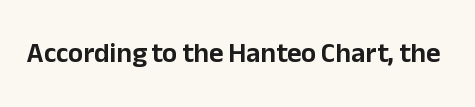
Tracking here is standard; glyphs follow each other at the usual distance. You can tell it's not italic because the verticals are truly vertical. Typographically, this falls in the sans-serif category. The letters advance in unequal steps, a hallmark of proportional type. No word sits above an underline.
